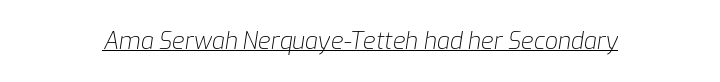
{"italic": "yes", "lean": "right", "slant_degrees": 9, "bold": "no", "underline": "yes", "letter_spacing": "normal", "letter_spacing_em": 0.0, "glyph_px": 23}
